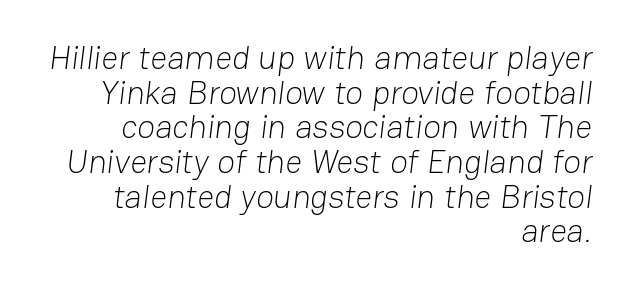
The image shows 33 px light sans-serif type; set right-aligned, tight line spacing (1.05x), normal letter spacing, not underlined; low stroke contrast and a medium x-height.
